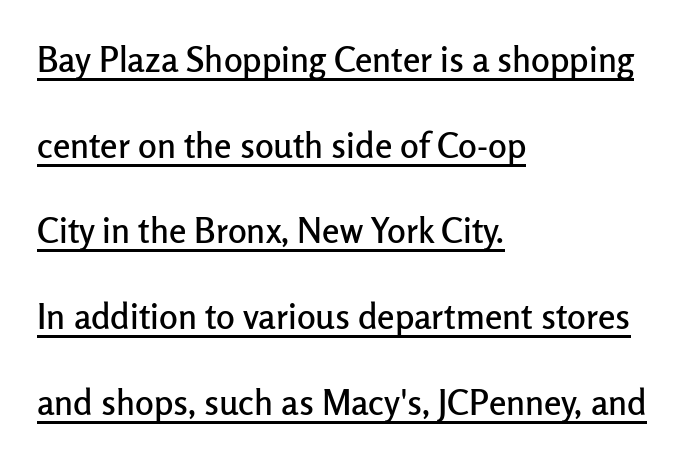
The image shows 35 px sans-serif type, upright; set left-aligned, loose line spacing (2.45x), normal letter spacing, underlined; low stroke contrast and a medium x-height.
